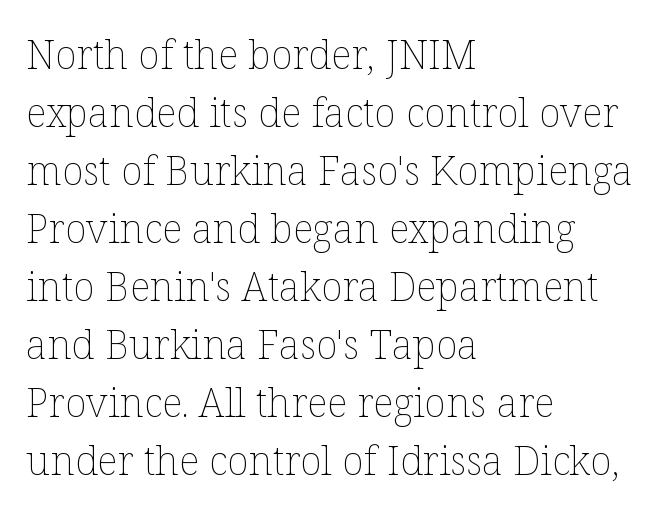
{"italic": "no", "bold": "no", "weight": "thin", "width": "normal", "stroke_contrast": "low", "x_height": "medium", "monospaced": "no", "underline": "no", "align": "left", "line_spacing": "normal", "line_spacing_ratio": 1.45, "letter_spacing": "normal", "letter_spacing_em": 0.0, "glyph_px": 40}
